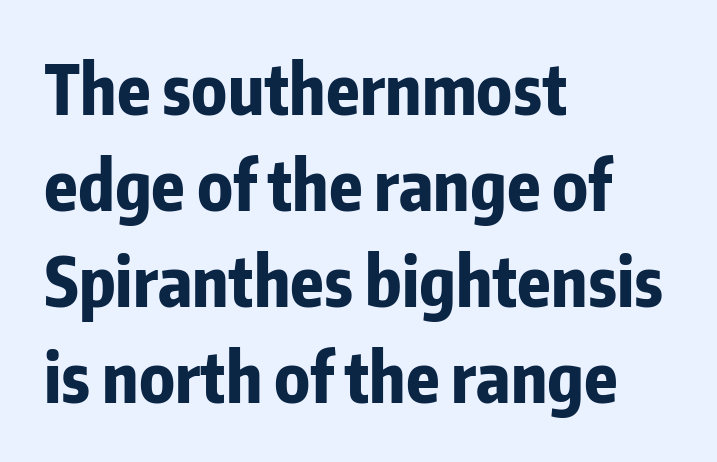
{"serif": "no", "italic": "no", "bold": "yes", "weight": "bold", "width": "condensed", "stroke_contrast": "low", "x_height": "medium", "monospaced": "no", "underline": "no", "align": "left", "line_spacing": "normal", "line_spacing_ratio": 1.41, "letter_spacing": "normal", "letter_spacing_em": 0.0, "glyph_px": 68}
